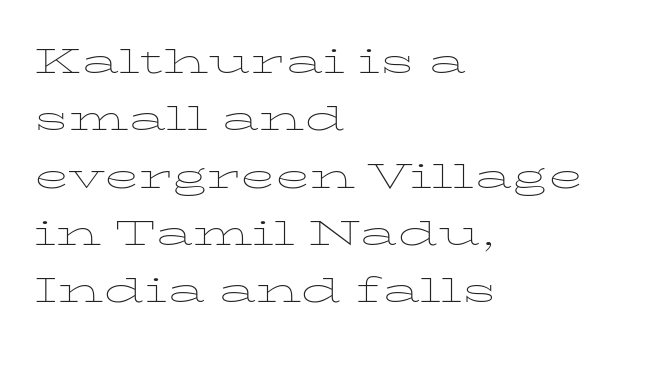
The image shows 47 px thin, wide type, upright; set left-aligned, line spacing 1.22x, normal letter spacing, not underlined; low stroke contrast and a medium x-height.
